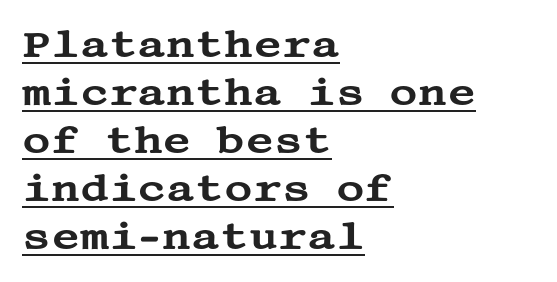
Q: Is the text italic (slanted)? A: No, it is upright.
Q: Is the typeface a serif or a sans-serif typeface? A: Serif.
Q: Is the text underlined? A: Yes.
Q: How is the paragraph aligned? A: Left-aligned.
Q: Is the spacing between letters normal or unusually wide? A: Normal.
Q: Width (condensed, normal, or wide)? A: Wide.
Q: Stroke contrast? A: Medium.
Q: x-height? A: Large.
